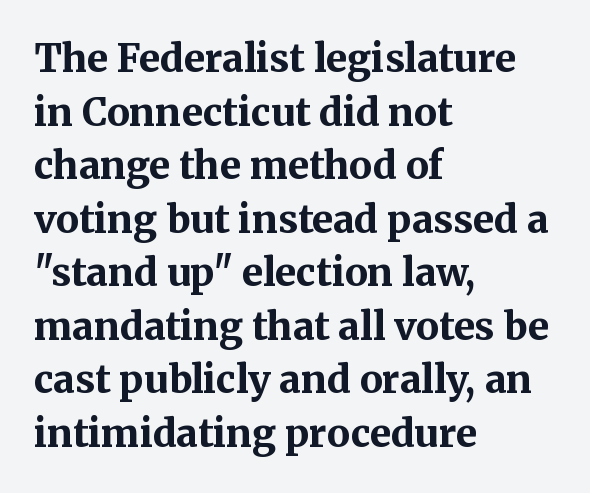
Think of a printed novel: that variable character pitch is what you see here. The type sits square on the baseline with zero lean. The typesetting leans heavy: a genuine bold. The typeface chosen for these lines features serifs. Bare-footed words on every line. How are the letters spaced? Ordinarily, with no added tracking.
